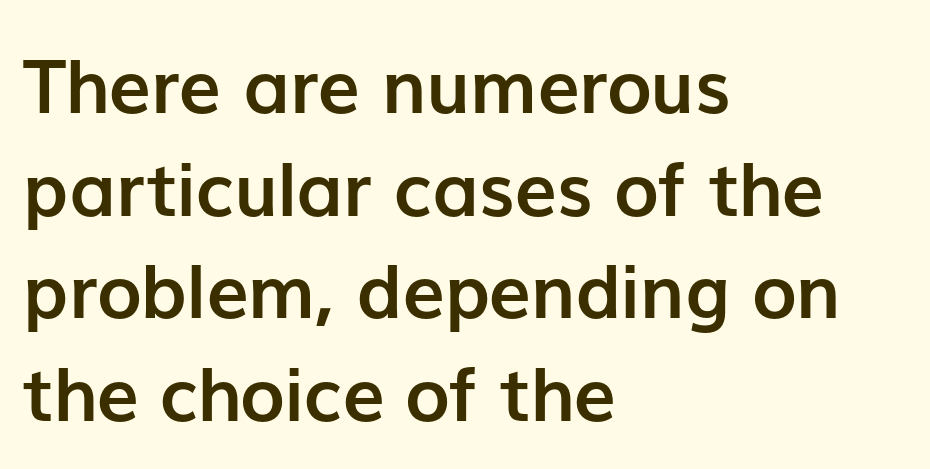
Q: Is the text bold? A: Yes.
Q: Is the text italic (slanted)? A: No, it is upright.
Q: Is the typeface a serif or a sans-serif typeface? A: Sans-serif.
Q: Is the text underlined? A: No.
Q: How is the paragraph aligned? A: Left-aligned.
Q: Is the spacing between letters normal or unusually wide? A: Normal.
Q: Is the spacing between lines tight, normal or loose? A: Normal.
Q: Width (condensed, normal, or wide)? A: Normal.
Q: Stroke contrast? A: Low.
Q: x-height? A: Medium.
Q: Monospaced? A: No.
